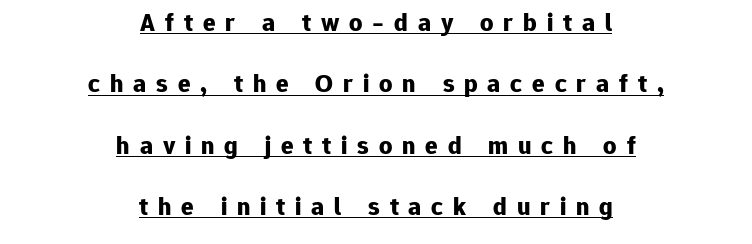
Strong, thick strokes mark this as bold type. The letterforms stand isolated, each surrounded by extra space. Horizontal alignment here is central, giving a formal, balanced look. Notice the wide empty band between every row — that's loose leading. The string is rendered with underlining switched on.
